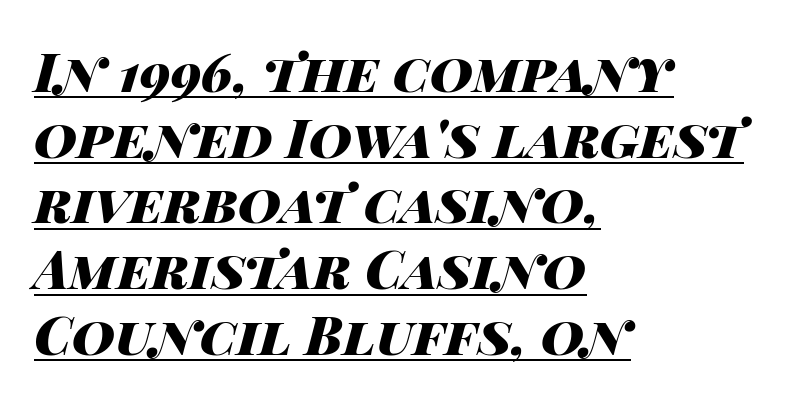
{"italic": "yes", "lean": "right", "slant_degrees": 14, "bold": "yes", "weight": "heavy", "width": "wide", "stroke_contrast": "high", "x_height": "large", "monospaced": "no", "underline": "yes", "align": "left", "line_spacing_ratio": 1.24, "letter_spacing": "normal", "letter_spacing_em": 0.0, "glyph_px": 53}
